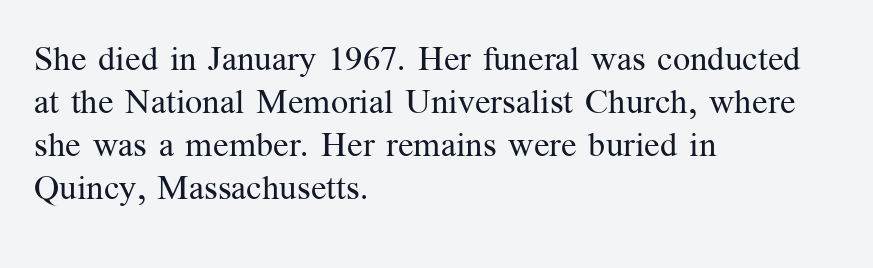
{"serif": "yes", "italic": "no", "bold": "no", "weight": "regular", "width": "normal", "stroke_contrast": "medium", "x_height": "medium", "monospaced": "no", "underline": "no", "align": "left", "line_spacing": "normal", "line_spacing_ratio": 1.26, "letter_spacing": "normal", "letter_spacing_em": 0.0, "glyph_px": 34}
